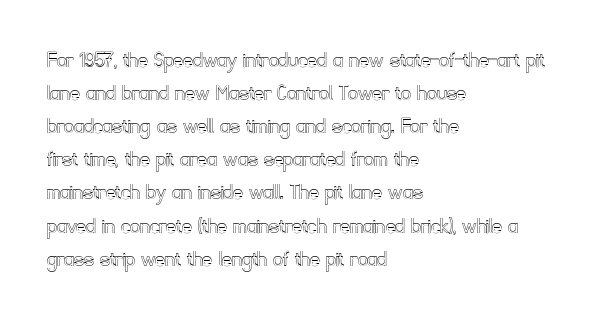
The lines are quadded left. Does extra space separate the letters? No, they use regular spacing. Tall strokes in this sample are plumb rather than angled. Notice how descenders clear the ascenders below comfortably — that's standard leading. This rendering features lettering with no underline.
